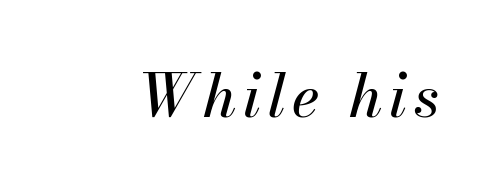
Q: Is the text italic (slanted)? A: Yes, it leans right by about 13 degrees.
Q: Is the text underlined? A: No.
Q: Width (condensed, normal, or wide)? A: Normal.
Q: Stroke contrast? A: Medium.
Q: x-height? A: Small.
Q: Monospaced? A: No.
